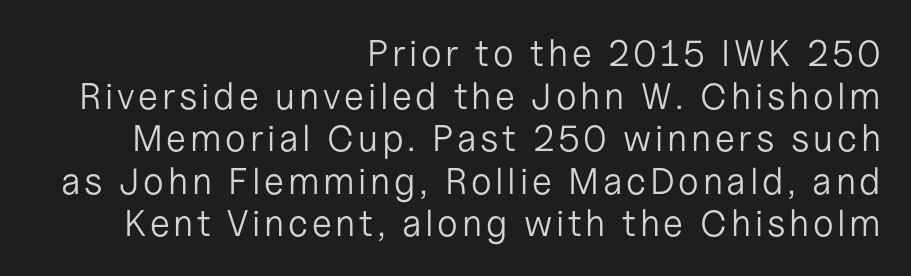
{"serif": "no", "italic": "no", "bold": "no", "weight": "light", "width": "normal", "stroke_contrast": "low", "x_height": "medium", "monospaced": "no", "underline": "no", "align": "right", "line_spacing": "tight", "line_spacing_ratio": 1.15, "glyph_px": 37}
